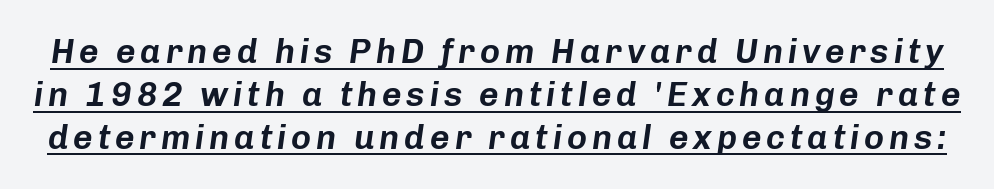
{"italic": "yes", "lean": "right", "slant_degrees": 8, "width": "normal", "stroke_contrast": "low", "x_height": "medium", "monospaced": "no", "underline": "yes", "line_spacing": "normal", "line_spacing_ratio": 1.26, "glyph_px": 34}
